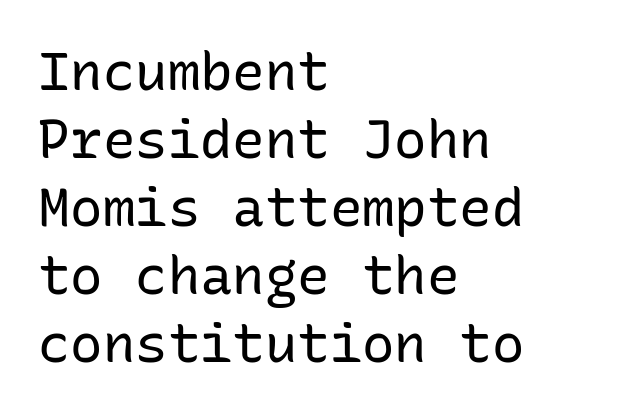
Monospaced: the letters line up in strict vertical columns. These lines are composed in type without serifs. What stands out about the letter spacing? Nothing — it is the standard amount. The foot of each line stays bare and open. Leading: standard. Characters remain perfectly vertical along every line.
